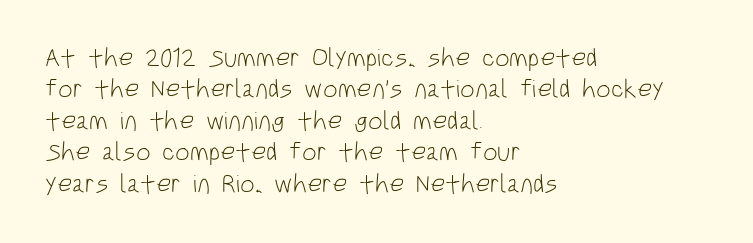
{"italic": "no", "bold": "no", "underline": "no", "align": "left", "line_spacing_ratio": 1.21, "letter_spacing": "normal", "letter_spacing_em": 0.0, "glyph_px": 26}
